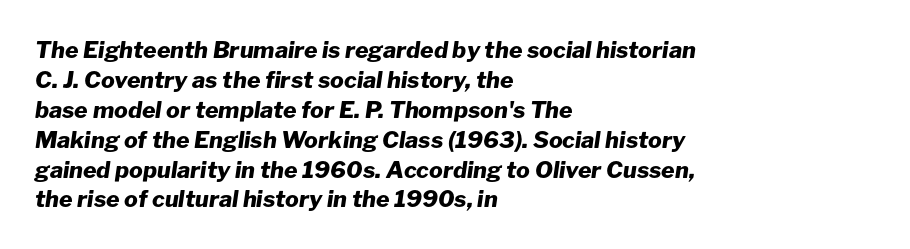
Yep, that's italic — everything's leaning. The lines in this sample share a left origin and differ only in where they stop. Here the glyphs are tracked normally, forming tight word shapes. Leading: standard.
